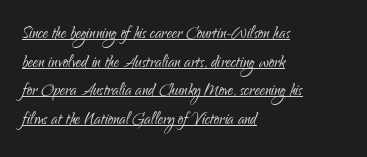
Every word sits above its own underline. A light-to-regular cut is what we see here. Words appear dense and cohesive because spacing is normal.
